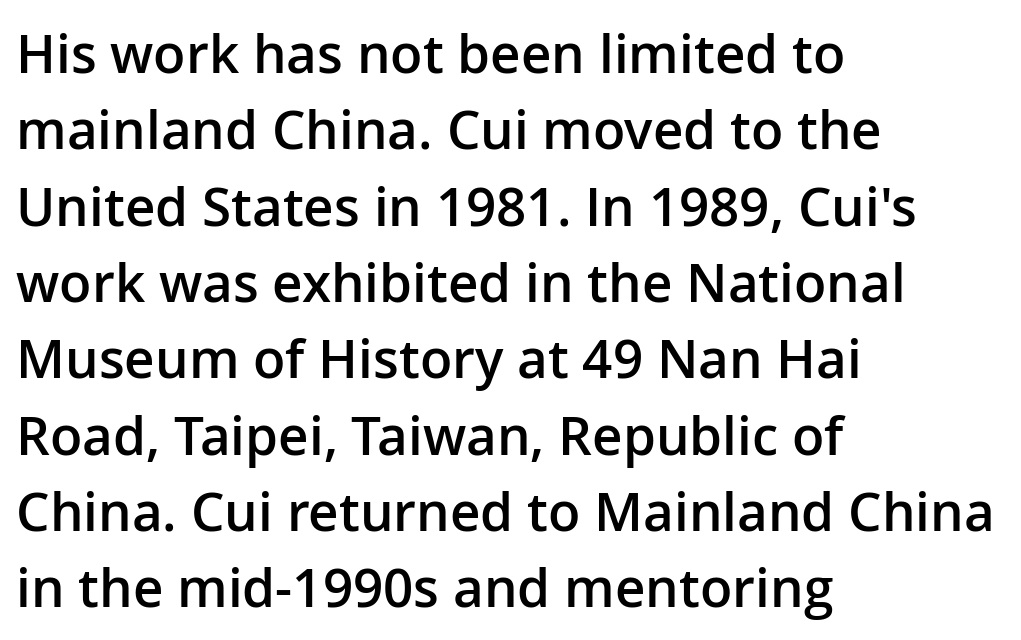
Interline gaps are of average width in this sample. Set as a demibold, roughly 600 on the weight scale. You can tell from the bare stems that sans-serif type was used. Quick note: underline off. The lettering holds an erect, upright posture throughout. You could call the tracking neutral — neither tight nor loose.
